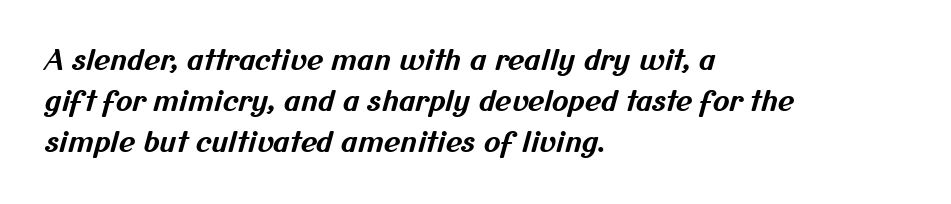
The image shows 28 px bold sans-serif type; set left-aligned, normal line spacing (1.47x), normal letter spacing, not underlined; medium stroke contrast and a medium x-height.
